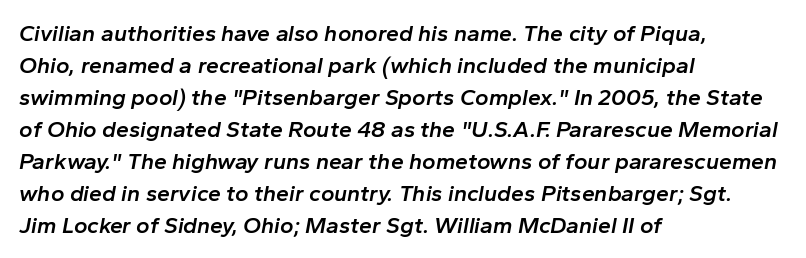
Compared with a centered layout, this one pins lines to the left instead. Emphasis-style slanted type is in use. Normally led — the rows are evenly, conventionally spaced. Has an underline been added? It has not.
